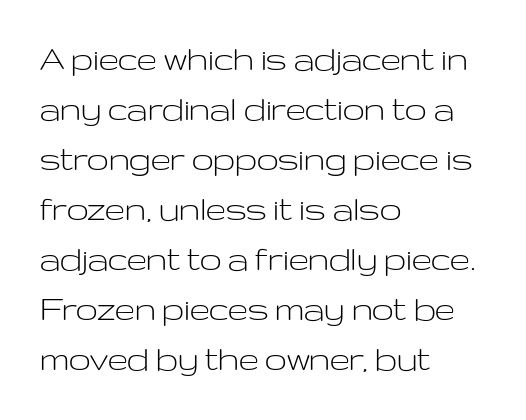
The image shows 39 px light, wide sans-serif type, upright; set left-aligned, normal line spacing (1.28x), normal letter spacing, not underlined; low stroke contrast and a medium x-height.
